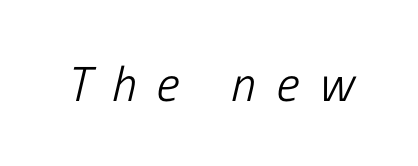
The letterforms sit at book weight or below. Rule under the text: the space is simply empty. The passage shown leans; its letterforms are oblique. The letters advance in unequal steps, a hallmark of proportional type. Tracking here is generous; glyphs stand well apart from one another.
